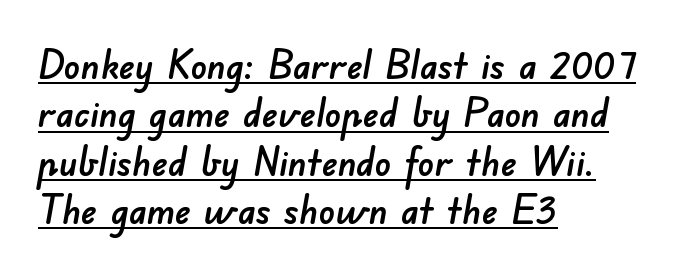
The image shows 40 px sans-serif type; set left-aligned, line spacing 1.21x, normal letter spacing, underlined; low stroke contrast and a small x-height.
